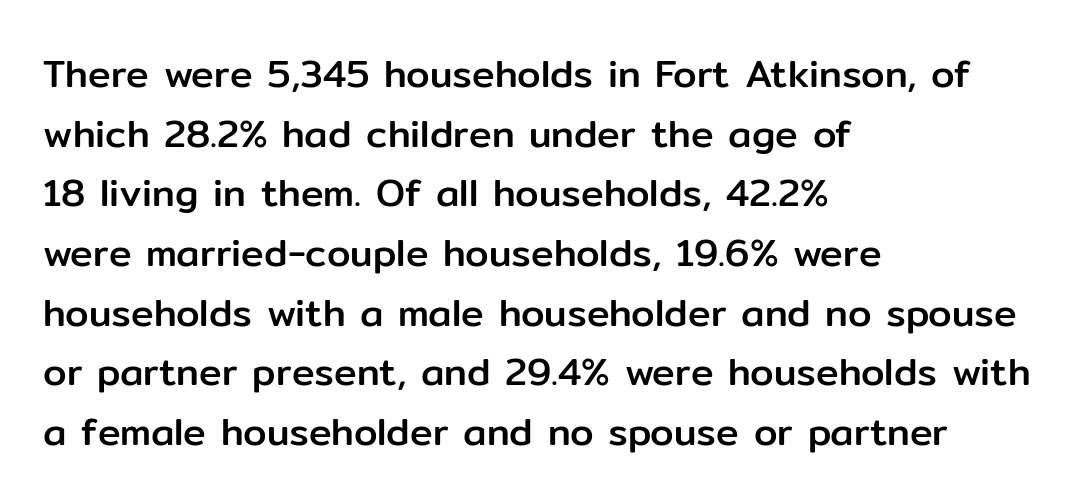
Q: Is the text italic (slanted)? A: No, it is upright.
Q: Is the typeface a serif or a sans-serif typeface? A: Sans-serif.
Q: Is the text underlined? A: No.
Q: How is the paragraph aligned? A: Left-aligned.
Q: Is the spacing between letters normal or unusually wide? A: Normal.
Q: Is the spacing between lines tight, normal or loose? A: Normal.
Q: Width (condensed, normal, or wide)? A: Normal.
Q: Stroke contrast? A: Low.
Q: x-height? A: Medium.
Q: Monospaced? A: No.
